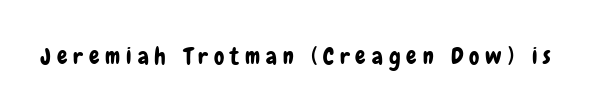
The image shows 23 px text type, upright; set unusually wide letter spacing (+0.26 em), not underlined.
